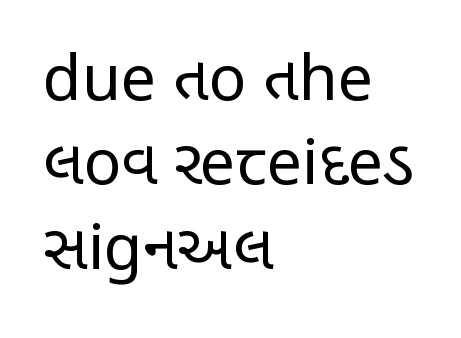
Spacing verdict: proportional, widths tailored to each character. The face used here is a sans, in the tradition of grotesques and geometrics. Baseline-to-baseline distance is the conventional proportion of letter height. Tracking value appears to be zero — textbook default spacing. Clear beneath every line of the passage. The letters look calm and open, with moderate or lighter stems.
